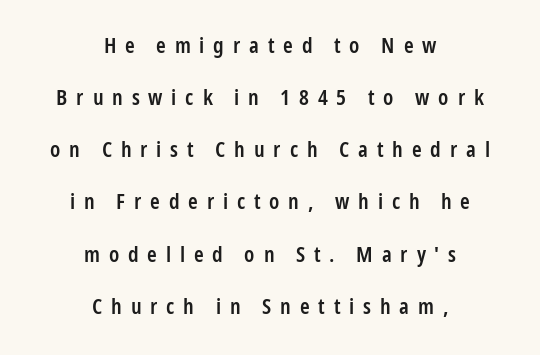
Q: Is the text bold? A: Semi-bold.
Q: Is the text italic (slanted)? A: No, it is upright.
Q: Is the text underlined? A: No.
Q: How is the paragraph aligned? A: Centered.
Q: Is the spacing between letters normal or unusually wide? A: Unusually wide.
Q: Is the spacing between lines tight, normal or loose? A: Loose.
